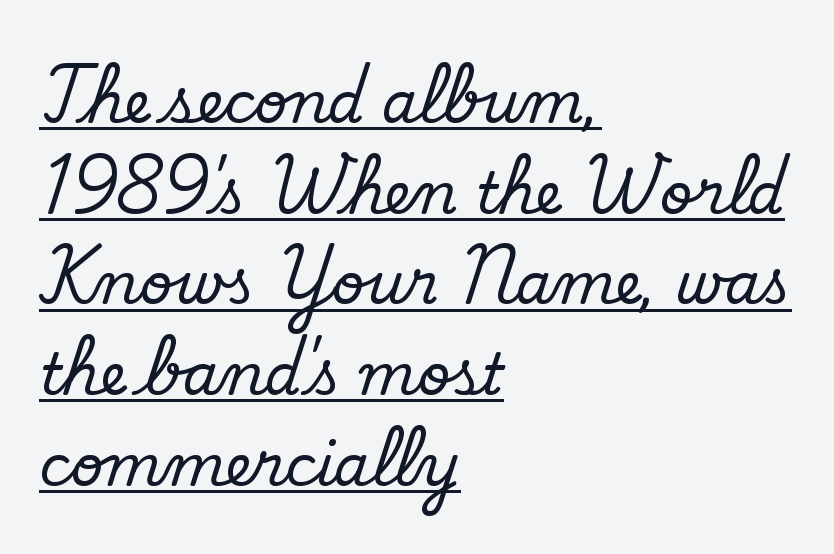
Q: Is the text bold? A: No.
Q: Is the typeface a serif or a sans-serif typeface? A: Sans-serif.
Q: Is the text underlined? A: Yes.
Q: How is the paragraph aligned? A: Left-aligned.
Q: Is the spacing between letters normal or unusually wide? A: Normal.
Q: Is the spacing between lines tight, normal or loose? A: Normal.
Q: Width (condensed, normal, or wide)? A: Normal.
Q: Stroke contrast? A: Low.
Q: x-height? A: Small.
Q: Monospaced? A: No.
